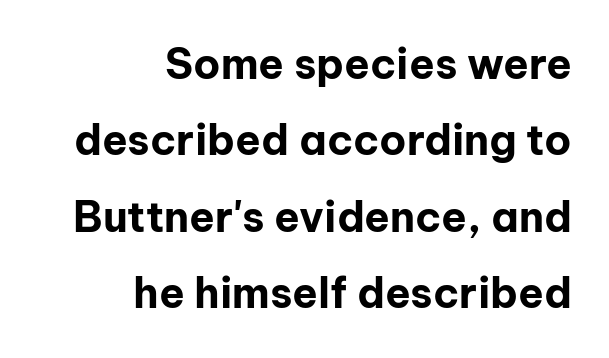
{"serif": "no", "italic": "no", "bold": "yes", "weight": "bold", "width": "normal", "stroke_contrast": "low", "x_height": "medium", "monospaced": "no", "underline": "no", "align": "right", "line_spacing_ratio": 1.82, "letter_spacing": "normal", "letter_spacing_em": 0.0, "glyph_px": 42}
